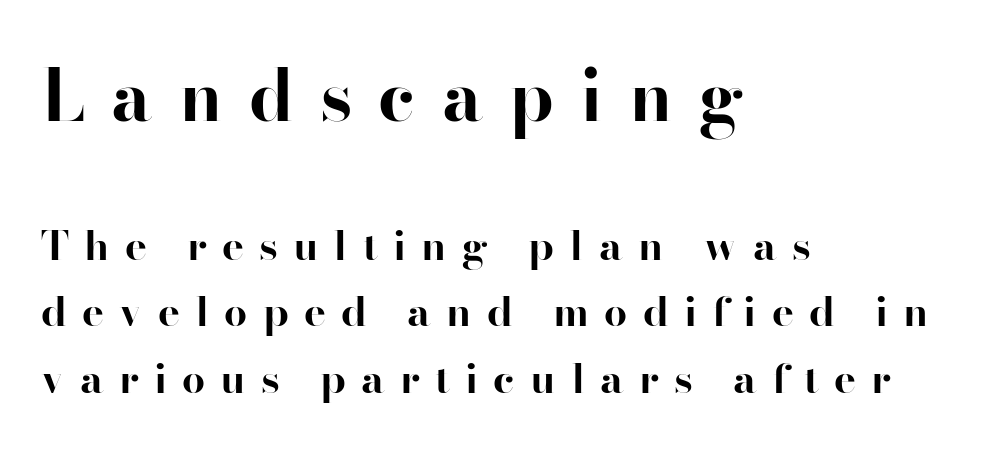
Vertically, the passage feels balanced, rows spaced as you'd expect. It's the straight-up-and-down kind of type. Tracking value appears strongly positive — letters spread wide. Examine the stroke ends and you'll spot serifs. Between these two stacked blocks, the higher one wins on size. Just letters on the line, the space beneath them empty.
